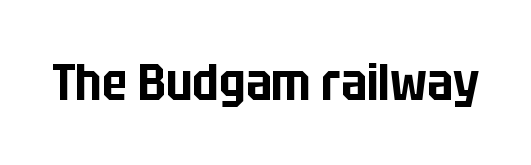
{"serif": "no", "italic": "no", "width": "condensed", "stroke_contrast": "low", "x_height": "large", "monospaced": "no", "underline": "no", "letter_spacing": "normal", "letter_spacing_em": 0.0, "glyph_px": 51}
